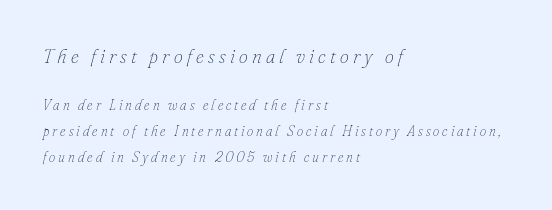
Q: Is the text bold? A: No.
Q: Is the text italic (slanted)? A: Yes, it leans right by about 16 degrees.
Q: Is the text underlined? A: No.
Q: How is the paragraph aligned? A: Left-aligned.
Q: Is the spacing between letters normal or unusually wide? A: Unusually wide.
Q: Which block of text is set in a larger size, the first (top) or the second (bottom)? A: The first (top) one.
